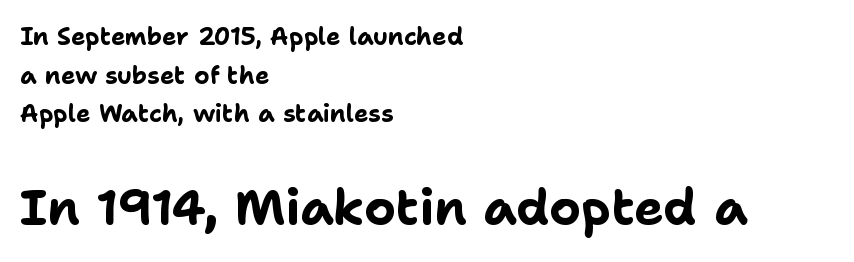
Q: Is the text bold? A: Yes.
Q: Is the text italic (slanted)? A: No, it is upright.
Q: Is the typeface a serif or a sans-serif typeface? A: Sans-serif.
Q: Is the text underlined? A: No.
Q: How is the paragraph aligned? A: Left-aligned.
Q: Is the spacing between letters normal or unusually wide? A: Normal.
Q: Is the spacing between lines tight, normal or loose? A: Normal.
Q: Which block of text is set in a larger size, the first (top) or the second (bottom)? A: The second (bottom) one.
Q: Width (condensed, normal, or wide)? A: Normal.
Q: Stroke contrast? A: Low.
Q: x-height? A: Medium.
Q: Monospaced? A: No.
